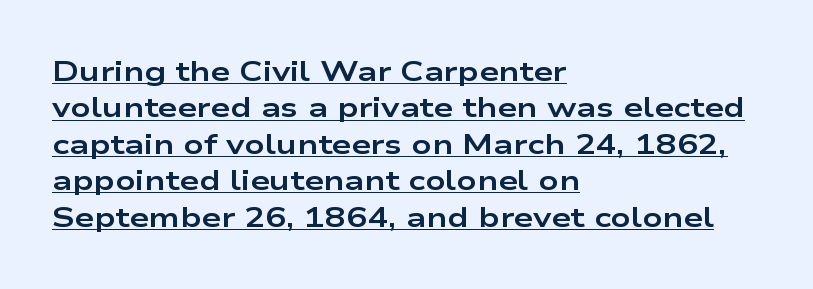
The image shows 28 px bold, wide sans-serif type, upright; set left-aligned, normal line spacing (1.3x), normal letter spacing, underlined; low stroke contrast and a medium x-height.
